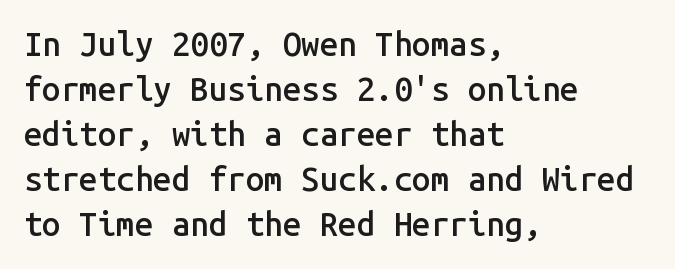
Q: Is the text bold? A: Semi-bold.
Q: Is the text italic (slanted)? A: No, it is upright.
Q: Is the typeface a serif or a sans-serif typeface? A: Sans-serif.
Q: Is the text underlined? A: No.
Q: How is the paragraph aligned? A: Left-aligned.
Q: Is the spacing between letters normal or unusually wide? A: Normal.
Q: Is the spacing between lines tight, normal or loose? A: Normal.
Q: Width (condensed, normal, or wide)? A: Normal.
Q: Stroke contrast? A: Low.
Q: x-height? A: Medium.
Q: Monospaced? A: Yes.
